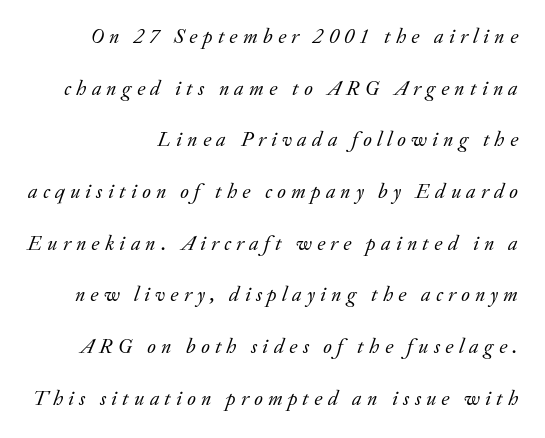
Q: Is the text bold? A: No.
Q: Is the text italic (slanted)? A: Yes, it leans right by about 20 degrees.
Q: Is the text underlined? A: No.
Q: How is the paragraph aligned? A: Right-aligned.
Q: Is the spacing between letters normal or unusually wide? A: Unusually wide.
Q: Is the spacing between lines tight, normal or loose? A: Loose.
